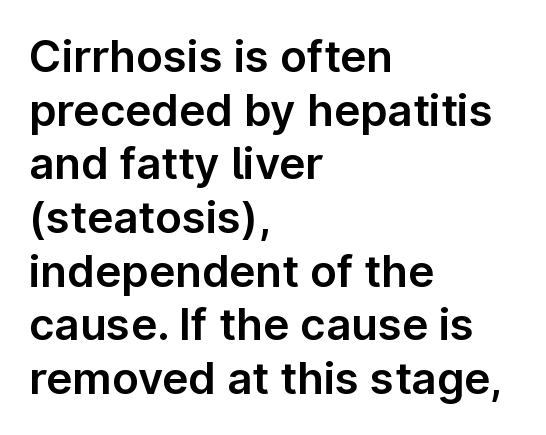
{"serif": "no", "italic": "no", "width": "normal", "stroke_contrast": "low", "x_height": "medium", "monospaced": "no", "underline": "no", "align": "left", "line_spacing_ratio": 1.22, "letter_spacing": "normal", "letter_spacing_em": 0.0, "glyph_px": 44}
